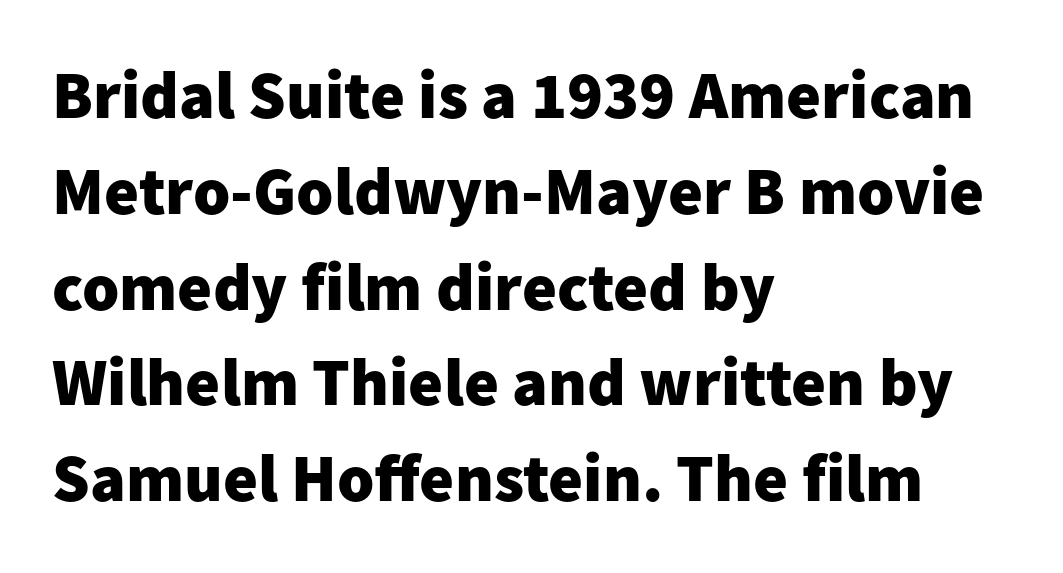
{"serif": "no", "italic": "no", "bold": "yes", "weight": "heavy", "width": "normal", "stroke_contrast": "low", "x_height": "medium", "monospaced": "no", "underline": "no", "align": "left", "line_spacing": "normal", "line_spacing_ratio": 1.43, "letter_spacing": "normal", "letter_spacing_em": 0.0, "glyph_px": 67}
